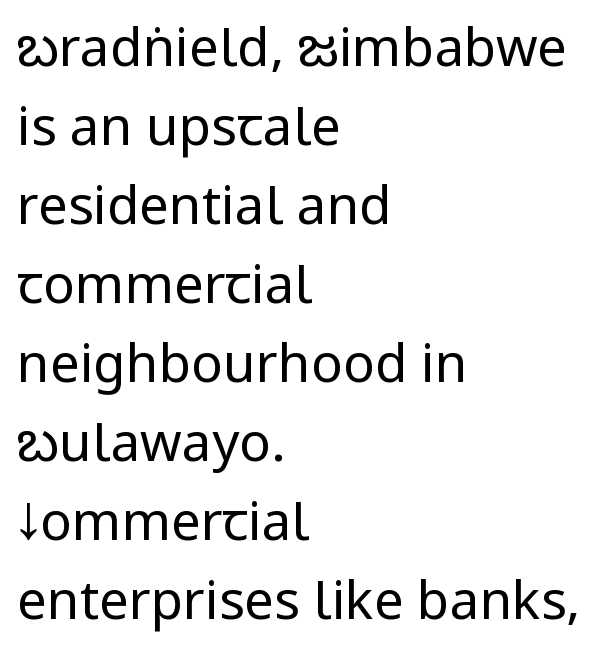
{"serif": "no", "italic": "no", "bold": "no", "weight": "regular", "width": "condensed", "stroke_contrast": "low", "x_height": "large", "monospaced": "no", "underline": "no", "align": "left", "line_spacing": "normal", "line_spacing_ratio": 1.49, "letter_spacing": "normal", "letter_spacing_em": 0.0, "glyph_px": 53}
